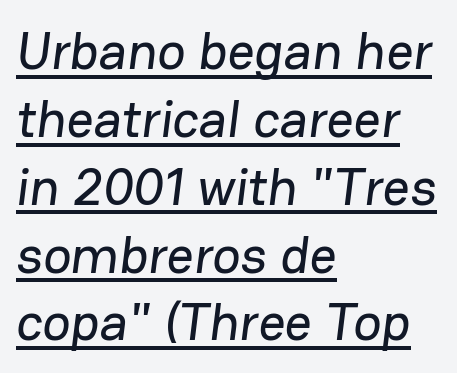
The image shows 53 px sans-serif type; set left-aligned, normal line spacing (1.28x), normal letter spacing, underlined; low stroke contrast and a medium x-height.
